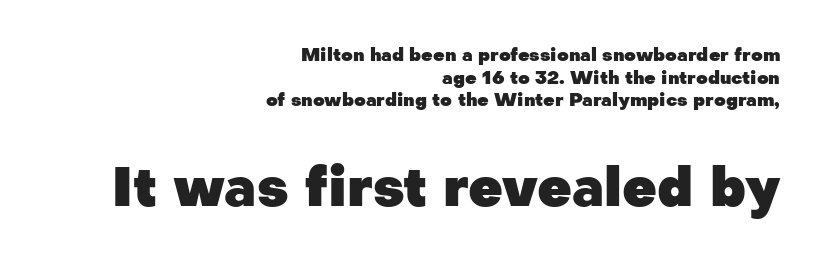
{"serif": "no", "italic": "no", "bold": "yes", "weight": "heavy", "width": "normal", "stroke_contrast": "low", "x_height": "medium", "monospaced": "no", "underline": "no", "align": "right", "line_spacing": "normal", "line_spacing_ratio": 1.26, "letter_spacing": "normal", "letter_spacing_em": 0.0, "larger_block": "second", "size_ratio": 3.0, "glyph_px": 54}
